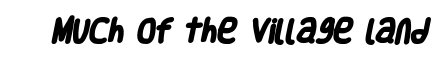
The image shows 27 px bold type; set normal letter spacing, not underlined.
